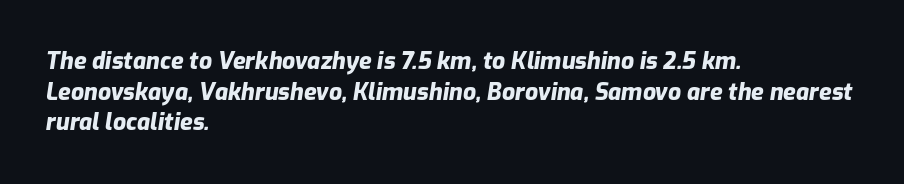
The image shows 23 px bold type, italic (leaning right); set left-aligned, normal line spacing (1.33x), normal letter spacing, not underlined.
